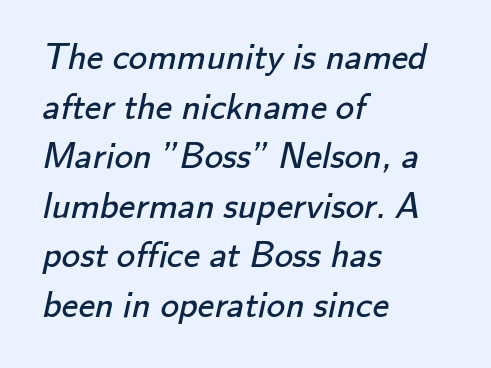
Q: Is the text bold? A: No.
Q: Is the typeface a serif or a sans-serif typeface? A: Sans-serif.
Q: Is the text underlined? A: No.
Q: How is the paragraph aligned? A: Left-aligned.
Q: Is the spacing between letters normal or unusually wide? A: Normal.
Q: Is the spacing between lines tight, normal or loose? A: Normal.
Q: Width (condensed, normal, or wide)? A: Normal.
Q: Stroke contrast? A: Low.
Q: x-height? A: Small.
Q: Monospaced? A: No.
